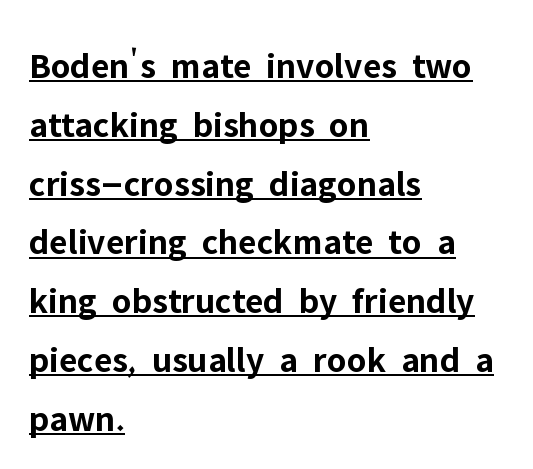
Q: Is the text bold? A: Yes.
Q: Is the text italic (slanted)? A: No, it is upright.
Q: Is the typeface a serif or a sans-serif typeface? A: Sans-serif.
Q: Is the text underlined? A: Yes.
Q: How is the paragraph aligned? A: Left-aligned.
Q: Is the spacing between letters normal or unusually wide? A: Normal.
Q: Is the spacing between lines tight, normal or loose? A: Normal.
Q: Width (condensed, normal, or wide)? A: Normal.
Q: Stroke contrast? A: Low.
Q: x-height? A: Medium.
Q: Monospaced? A: No.
